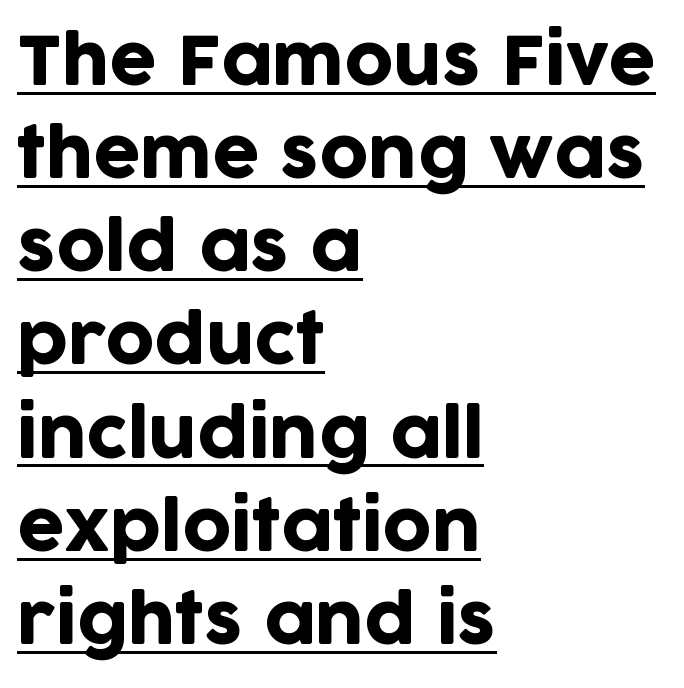
The image shows 67 px sans-serif type, upright; set left-aligned, normal line spacing (1.39x), normal letter spacing, underlined; low stroke contrast and a large x-height.
